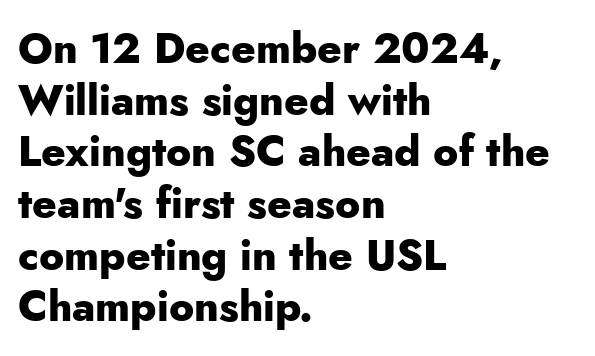
{"serif": "no", "italic": "no", "bold": "yes", "weight": "heavy", "width": "normal", "stroke_contrast": "low", "x_height": "small", "monospaced": "no", "underline": "no", "align": "left", "line_spacing_ratio": 1.23, "letter_spacing": "normal", "letter_spacing_em": 0.0, "glyph_px": 42}
